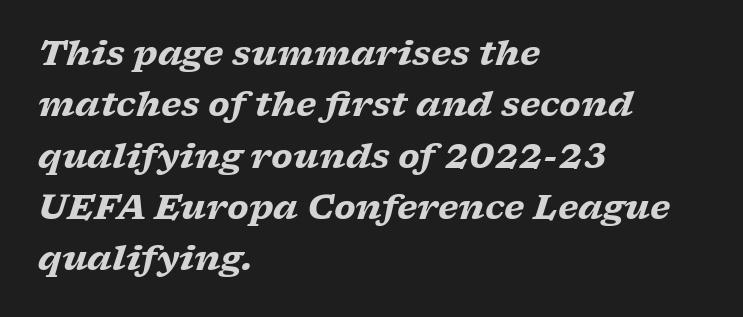
The image shows 34 px heavy, wide serif type, italic (leaning right); set left-aligned, normal line spacing (1.51x), normal letter spacing, not underlined; low stroke contrast and a medium x-height.
